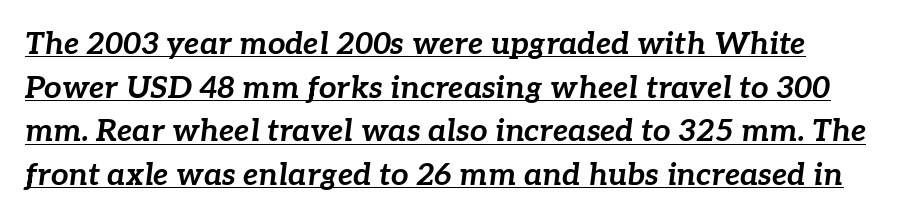
Look at the tracking — it's just the regular setting, nothing added. Each letter keeps its own natural width here, so spacing adapts to shape. Compared with an ordinary text face, these strokes are far heavier — a full bold. Leading matches the norm, producing a regular column. The glyphs look as if they've been sheared to an angle.
